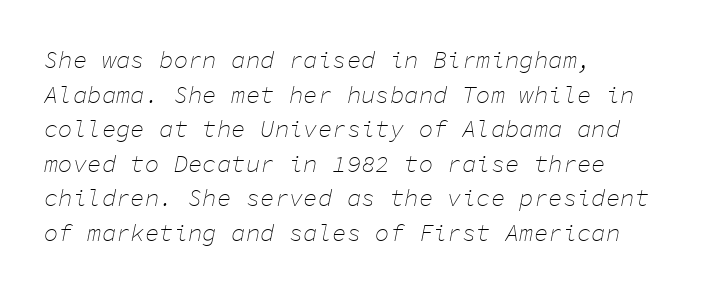
The image shows 24 px text type, italic (leaning right); set left-aligned, normal line spacing (1.44x), normal letter spacing, not underlined.
